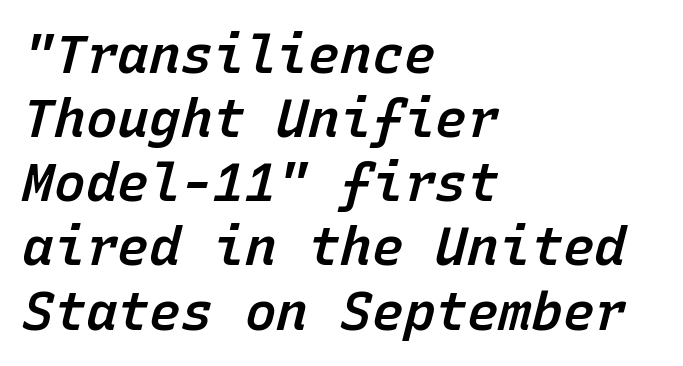
{"italic": "yes", "lean": "right", "slant_degrees": 15, "bold": "semi", "weight": "semibold", "width": "normal", "stroke_contrast": "low", "x_height": "medium", "monospaced": "yes", "underline": "no", "align": "left", "line_spacing_ratio": 1.21, "letter_spacing": "normal", "letter_spacing_em": 0.0, "glyph_px": 53}
